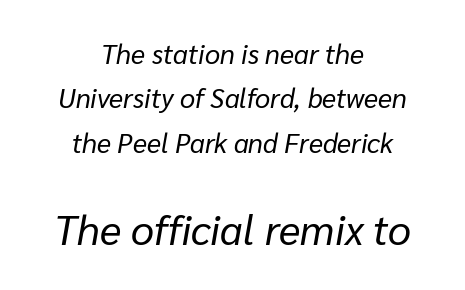
{"italic": "yes", "lean": "right", "slant_degrees": 10, "bold": "no", "weight": "regular", "width": "normal", "stroke_contrast": "low", "x_height": "medium", "monospaced": "no", "underline": "no", "align": "center", "line_spacing": "normal", "line_spacing_ratio": 1.64, "letter_spacing": "normal", "letter_spacing_em": 0.0, "larger_block": "second", "size_ratio": 1.52, "glyph_px": 41}
